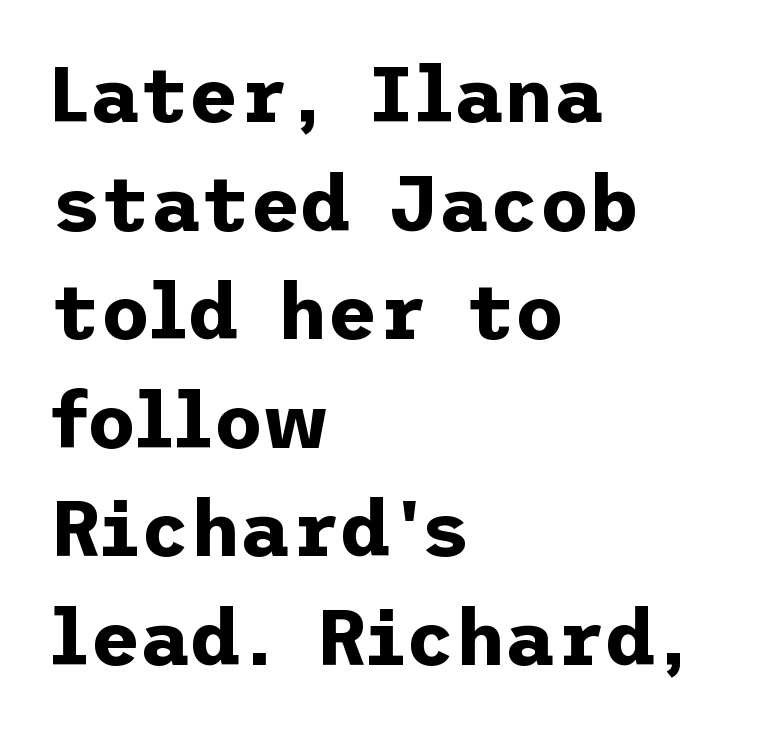
{"serif": "no", "italic": "no", "bold": "yes", "weight": "bold", "width": "normal", "stroke_contrast": "low", "x_height": "medium", "underline": "no", "align": "left", "line_spacing": "normal", "line_spacing_ratio": 1.41, "letter_spacing": "normal", "letter_spacing_em": 0.0, "glyph_px": 77}
